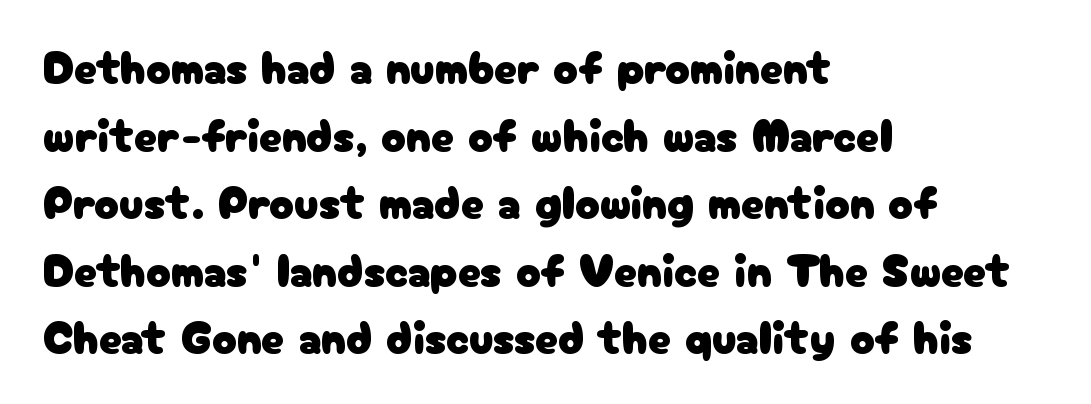
Q: Is the text italic (slanted)? A: No, it is upright.
Q: Is the typeface a serif or a sans-serif typeface? A: Sans-serif.
Q: Is the text underlined? A: No.
Q: How is the paragraph aligned? A: Left-aligned.
Q: Is the spacing between letters normal or unusually wide? A: Normal.
Q: Is the spacing between lines tight, normal or loose? A: Normal.
Q: Width (condensed, normal, or wide)? A: Normal.
Q: Stroke contrast? A: Low.
Q: x-height? A: Medium.
Q: Monospaced? A: No.
